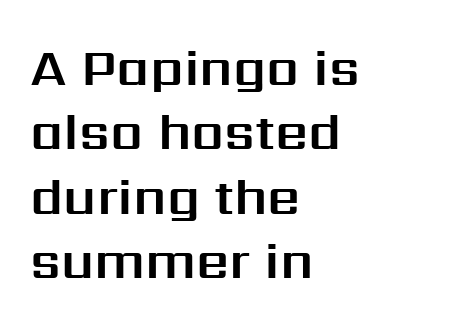
{"serif": "no", "italic": "no", "width": "normal", "stroke_contrast": "medium", "x_height": "medium", "monospaced": "no", "underline": "no", "align": "left", "line_spacing_ratio": 1.24, "letter_spacing": "normal", "letter_spacing_em": 0.0, "glyph_px": 52}
